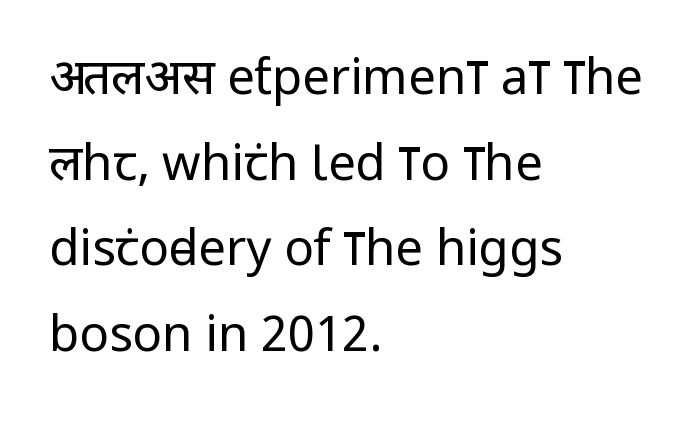
Do the characters align in a grid? No, the font is proportional. These glyphs show unthickened strokes, regular width or finer. The lettering holds an erect, upright posture throughout. The typeface chosen for these lines omits serifs.
